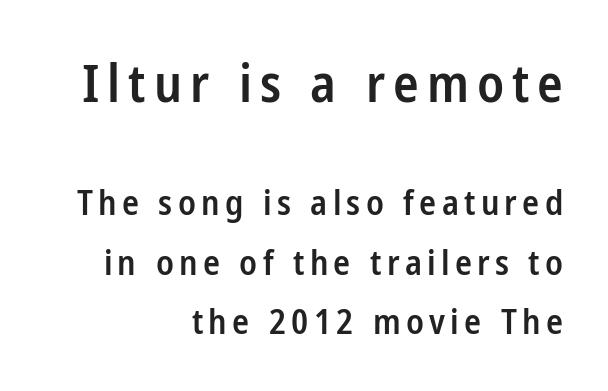
Q: Is the text bold? A: Semi-bold.
Q: Is the text italic (slanted)? A: No, it is upright.
Q: Is the typeface a serif or a sans-serif typeface? A: Sans-serif.
Q: Is the text underlined? A: No.
Q: How is the paragraph aligned? A: Right-aligned.
Q: Is the spacing between lines tight, normal or loose? A: Normal.
Q: Which block of text is set in a larger size, the first (top) or the second (bottom)? A: The first (top) one.
Q: Width (condensed, normal, or wide)? A: Condensed.
Q: Stroke contrast? A: Low.
Q: x-height? A: Medium.
Q: Monospaced? A: No.
